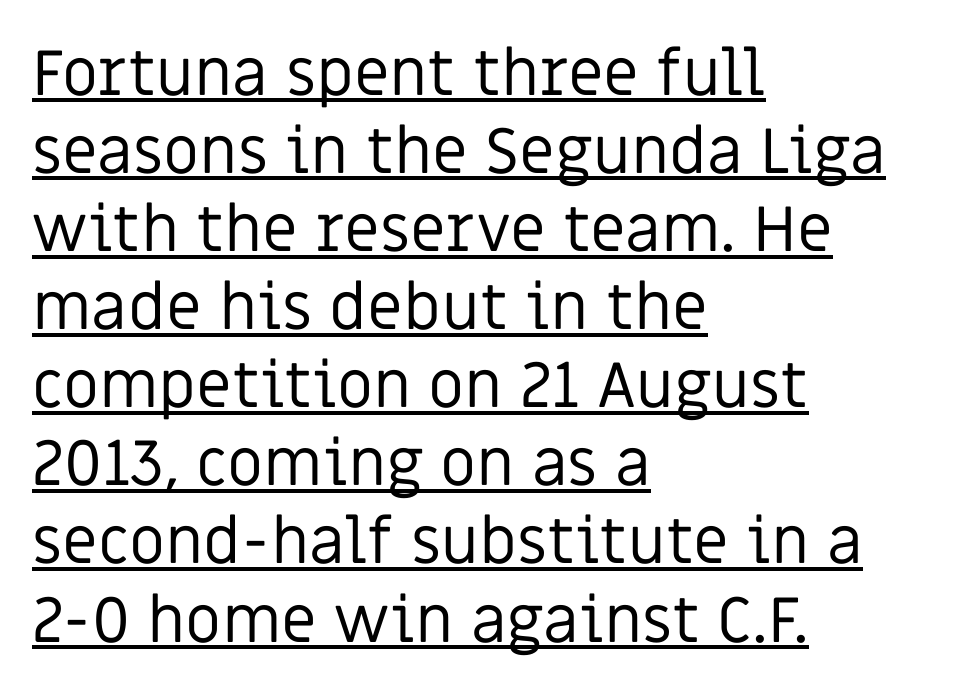
Caption: face not bold, strokes unweighted. Default kerning and tracking; the words read as compact shapes. Italic? Not at all — the glyphs are vertical. Notice how a bar underscores the lettering throughout. Letterform terminals end flat and unadorned throughout the passage.
